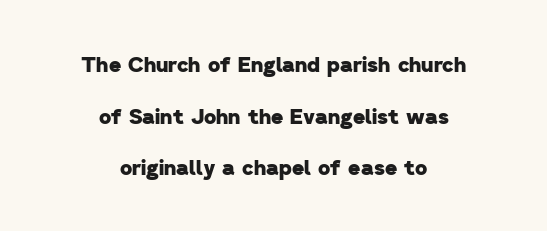
How heavy is the stroke? Heavy — this is a bold. Reading down the block, each line starts at a different indent, mirrored at its end. In terms of leading, this rendering errs on the spacious side. Type without underlining. Default kerning and tracking; the words read as compact shapes.
